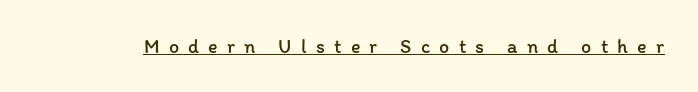
The image shows 20 px text type, upright; set unusually wide letter spacing (+0.46 em), underlined.
